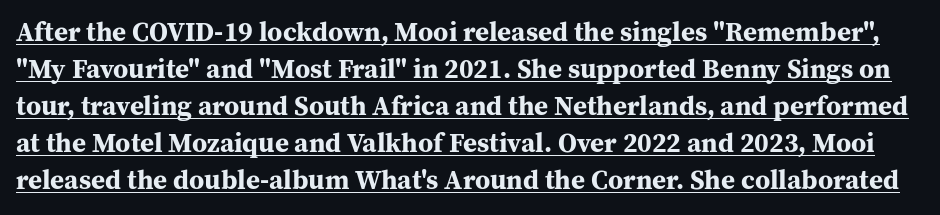
Q: Is the text bold? A: Yes.
Q: Is the text italic (slanted)? A: No, it is upright.
Q: Is the text underlined? A: Yes.
Q: Is the spacing between letters normal or unusually wide? A: Normal.
Q: Is the spacing between lines tight, normal or loose? A: Normal.
